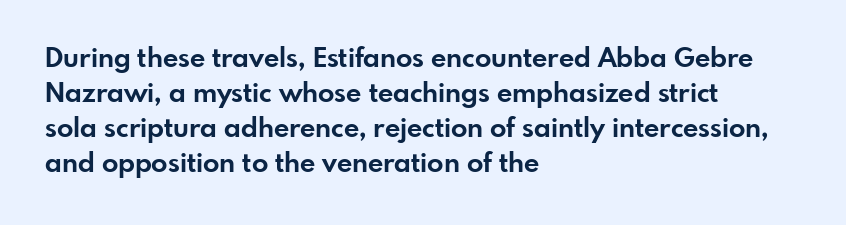
The image shows 27 px bold type, upright; set left-aligned, normal line spacing (1.3x), normal letter spacing, not underlined.
